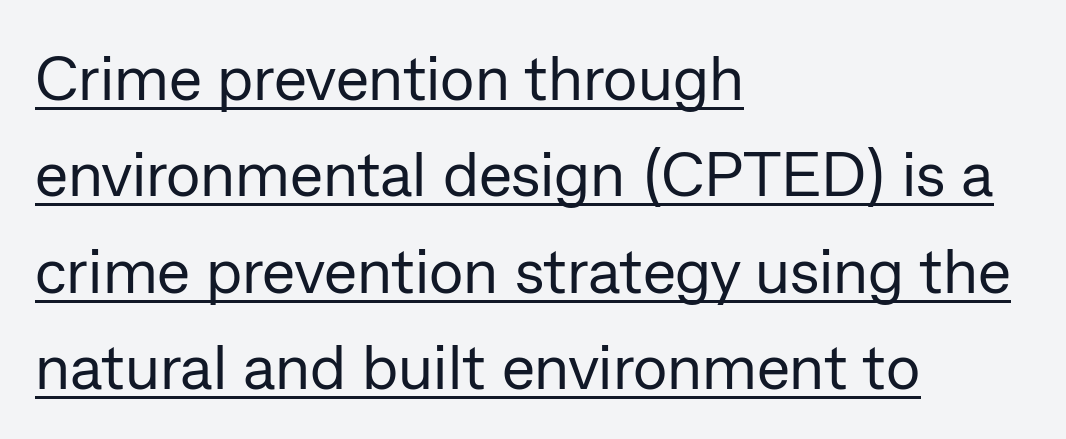
{"serif": "no", "italic": "no", "bold": "no", "weight": "regular", "width": "normal", "stroke_contrast": "low", "x_height": "medium", "monospaced": "no", "underline": "yes", "align": "left", "line_spacing": "normal", "line_spacing_ratio": 1.53, "letter_spacing": "normal", "letter_spacing_em": 0.0, "glyph_px": 63}
